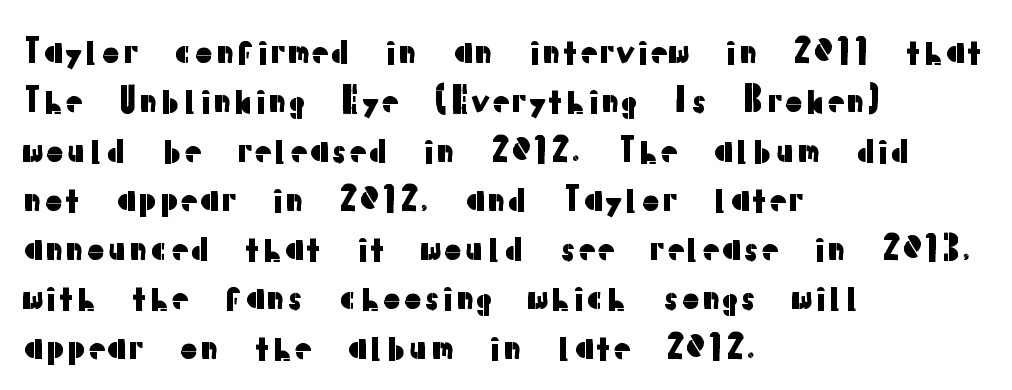
The image shows 34 px sans-serif type, upright; set left-aligned, normal line spacing (1.45x), normal letter spacing, not underlined; low stroke contrast and a medium x-height.
